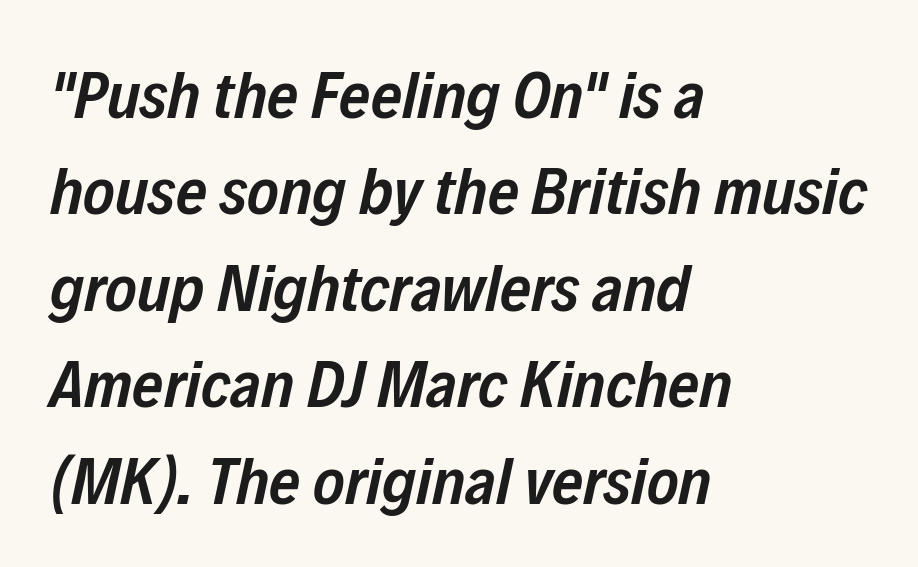
The letters are semibold — heavier than regular but short of a full bold. Letters rest on an invisible, unmarked baseline. A typesetter would mark this as italic. The paragraph has a hard left edge and a soft right edge.
